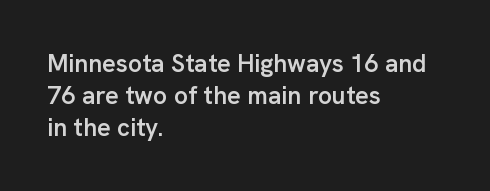
The image shows 25 px text type, upright; set left-aligned, normal line spacing (1.28x), normal letter spacing, not underlined.
